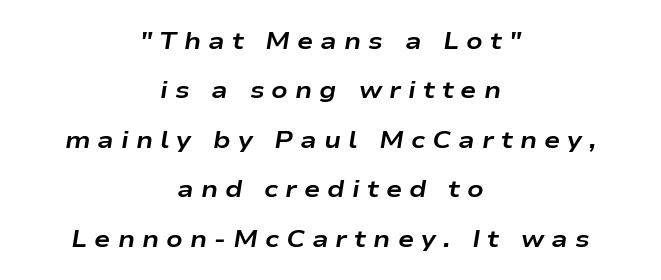
{"italic": "yes", "lean": "right", "slant_degrees": 9, "bold": "yes", "underline": "no", "align": "center", "line_spacing": "loose", "line_spacing_ratio": 2.06, "letter_spacing": "wide", "letter_spacing_em": 0.29, "glyph_px": 24}
